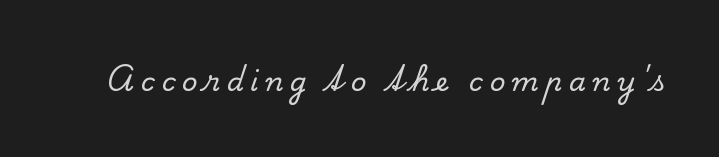
A typesetter would call this heavily tracked-out type. Anything drawn beneath the words? Only blank space.
